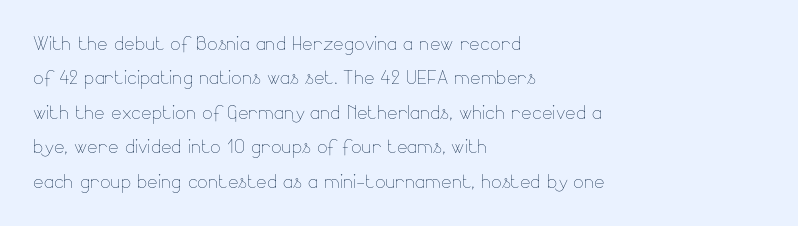
{"italic": "no", "bold": "no", "underline": "no", "align": "left", "line_spacing": "normal", "line_spacing_ratio": 1.38, "letter_spacing": "normal", "letter_spacing_em": 0.0, "glyph_px": 25}
